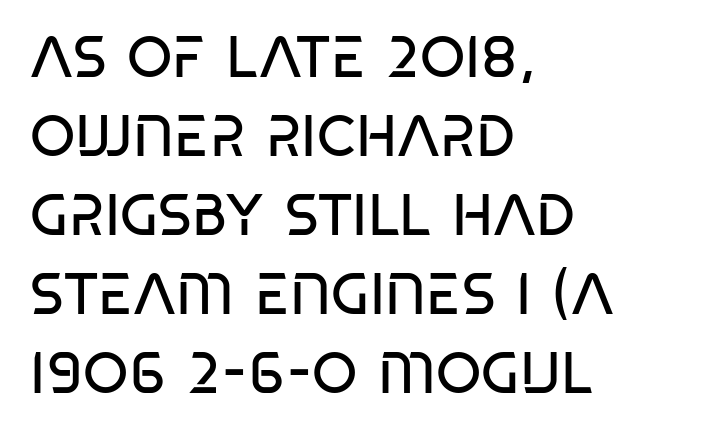
{"serif": "no", "bold": "no", "weight": "regular", "width": "condensed", "stroke_contrast": "low", "x_height": "large", "monospaced": "no", "underline": "no", "align": "left", "line_spacing": "normal", "line_spacing_ratio": 1.36, "letter_spacing": "normal", "letter_spacing_em": 0.0, "glyph_px": 58}
